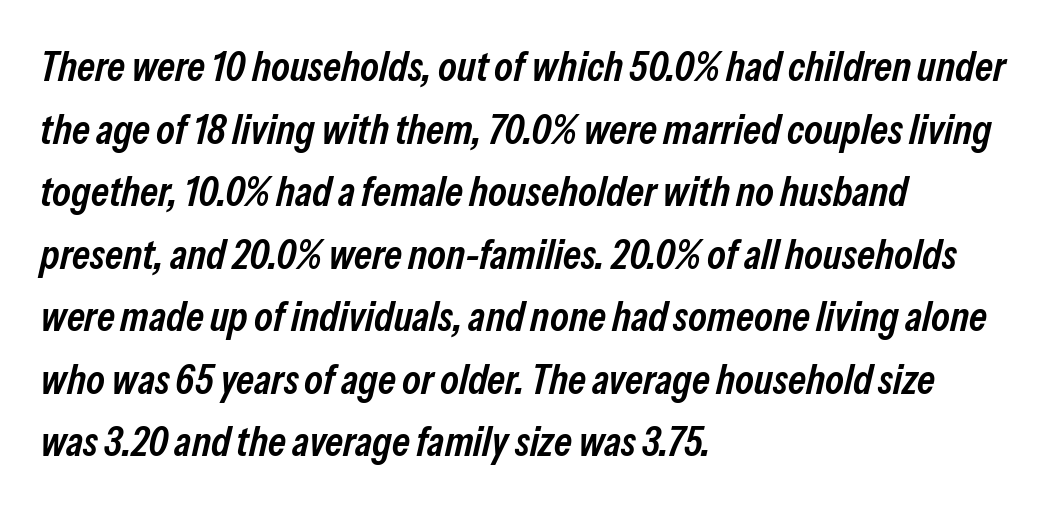
The image shows 42 px semibold, condensed type, italic (leaning right); set left-aligned, normal line spacing (1.49x), normal letter spacing, not underlined; low stroke contrast and a medium x-height.
